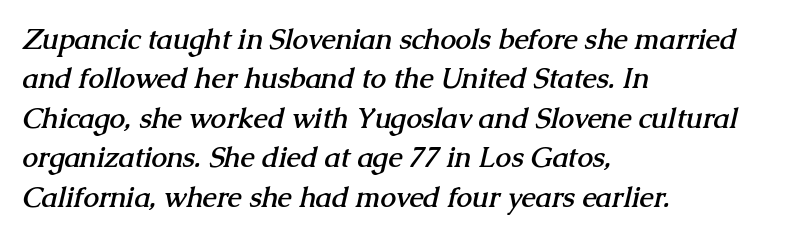
{"serif": "yes", "bold": "yes", "weight": "semibold", "width": "normal", "stroke_contrast": "medium", "x_height": "medium", "monospaced": "no", "underline": "no", "align": "left", "line_spacing": "normal", "line_spacing_ratio": 1.41, "letter_spacing": "normal", "letter_spacing_em": 0.0, "glyph_px": 28}
